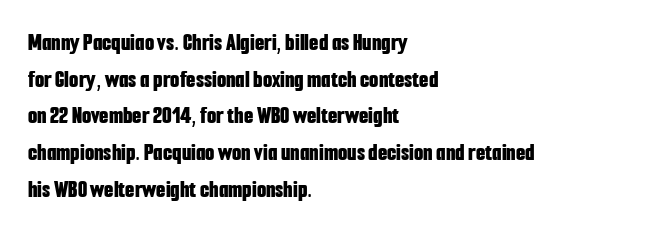
The image shows 24 px bold type, upright; set left-aligned, normal line spacing (1.53x), normal letter spacing, not underlined.
